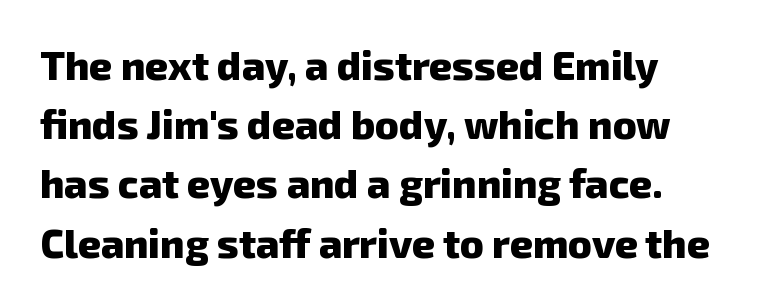
{"serif": "no", "bold": "yes", "weight": "heavy", "width": "normal", "stroke_contrast": "low", "x_height": "medium", "monospaced": "no", "underline": "no", "line_spacing": "normal", "line_spacing_ratio": 1.48, "letter_spacing": "normal", "letter_spacing_em": 0.0, "glyph_px": 40}
